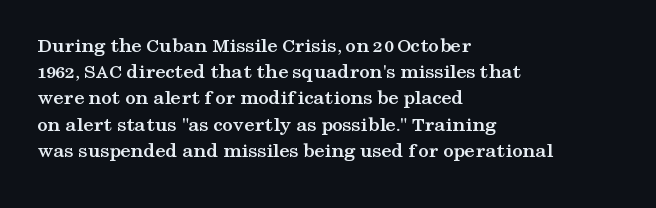
The image shows 21 px bold type, upright; set left-aligned, normal line spacing (1.25x), normal letter spacing, not underlined.
